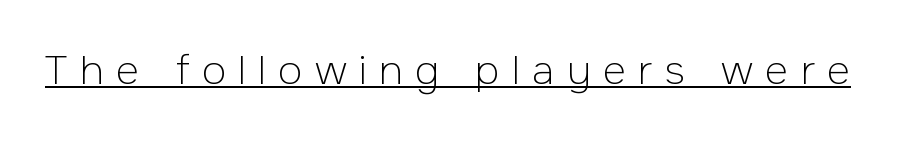
Q: Is the text bold? A: No.
Q: Is the text italic (slanted)? A: No, it is upright.
Q: Is the typeface a serif or a sans-serif typeface? A: Sans-serif.
Q: Is the text underlined? A: Yes.
Q: Is the spacing between letters normal or unusually wide? A: Unusually wide.
Q: Width (condensed, normal, or wide)? A: Normal.
Q: Stroke contrast? A: Low.
Q: x-height? A: Medium.
Q: Monospaced? A: No.
